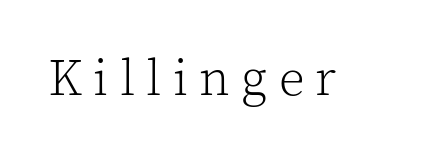
{"serif": "yes", "italic": "no", "bold": "no", "weight": "light", "width": "normal", "x_height": "medium", "monospaced": "no", "underline": "no", "letter_spacing": "wide", "letter_spacing_em": 0.22, "glyph_px": 51}
